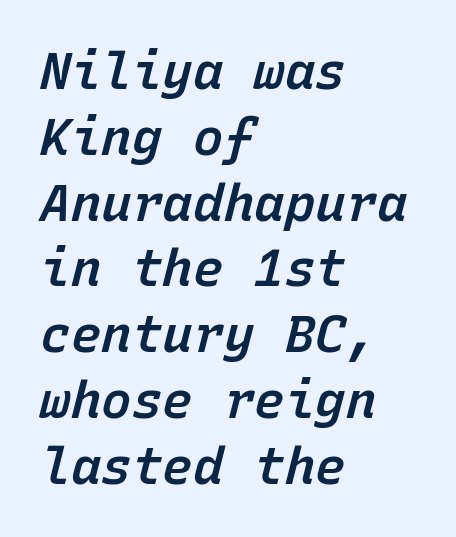
Q: Is the text bold? A: Semi-bold.
Q: Is the text italic (slanted)? A: Yes, it leans right by about 15 degrees.
Q: Is the text underlined? A: No.
Q: How is the paragraph aligned? A: Left-aligned.
Q: Is the spacing between letters normal or unusually wide? A: Normal.
Q: Is the spacing between lines tight, normal or loose? A: Normal.
Q: Width (condensed, normal, or wide)? A: Normal.
Q: Stroke contrast? A: Low.
Q: x-height? A: Medium.
Q: Monospaced? A: Yes.
